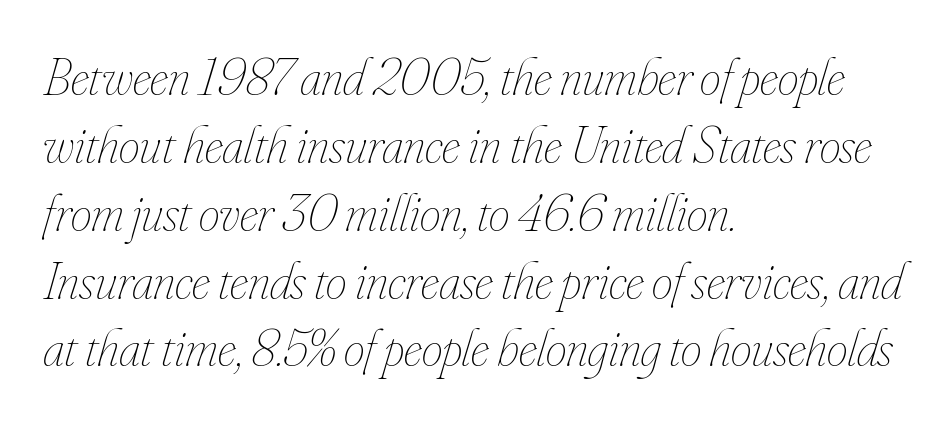
Q: Is the text bold? A: No.
Q: Is the text italic (slanted)? A: Yes, it leans right by about 16 degrees.
Q: Is the text underlined? A: No.
Q: How is the paragraph aligned? A: Left-aligned.
Q: Is the spacing between letters normal or unusually wide? A: Normal.
Q: Is the spacing between lines tight, normal or loose? A: Normal.
Q: Width (condensed, normal, or wide)? A: Condensed.
Q: Stroke contrast? A: Low.
Q: x-height? A: Small.
Q: Monospaced? A: No.
